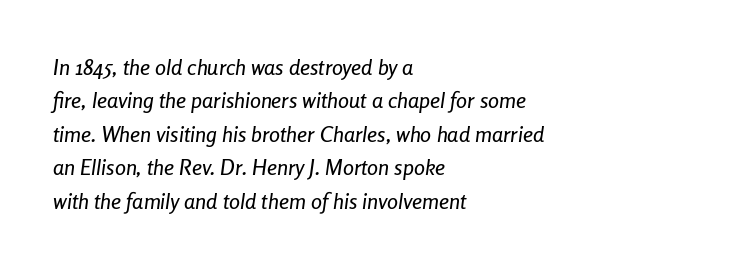
Q: Is the text italic (slanted)? A: Yes, it leans right by about 8 degrees.
Q: Is the text underlined? A: No.
Q: How is the paragraph aligned? A: Left-aligned.
Q: Is the spacing between letters normal or unusually wide? A: Normal.
Q: Is the spacing between lines tight, normal or loose? A: Normal.
